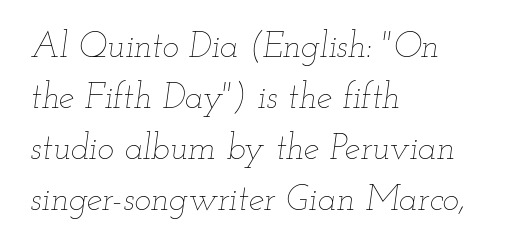
The image shows 35 px thin, wide type, italic (leaning right); set left-aligned, normal line spacing (1.46x), normal letter spacing, not underlined; low stroke contrast and a small x-height.
